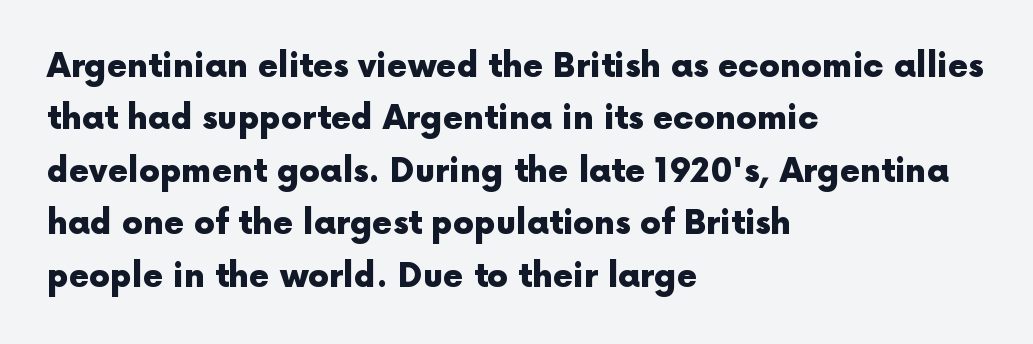
Vertically, the passage feels balanced, rows spaced as you'd expect. The letters carry no serifs — their stems end cleanly without finishing strokes. The characters look thick and weighty, a clear bold. Tall strokes in this sample are plumb rather than angled. Think of a printed novel: that variable character pitch is what you see here.
